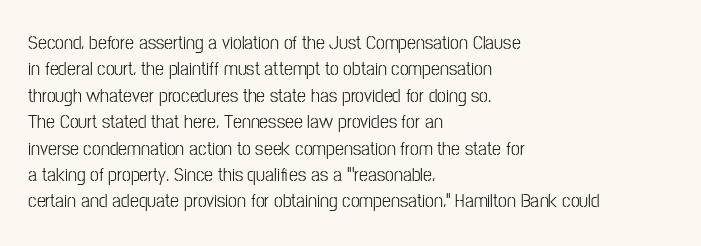
The image shows 20 px text type, upright; set left-aligned, normal line spacing (1.32x), normal letter spacing, not underlined.
